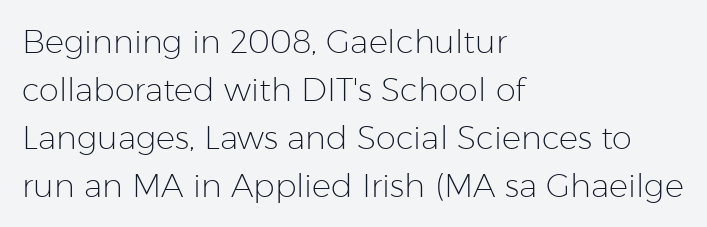
{"serif": "no", "italic": "no", "bold": "no", "weight": "light", "width": "normal", "stroke_contrast": "low", "x_height": "medium", "monospaced": "no", "underline": "no", "align": "left", "line_spacing": "normal", "line_spacing_ratio": 1.5, "letter_spacing": "normal", "letter_spacing_em": 0.0, "glyph_px": 32}
